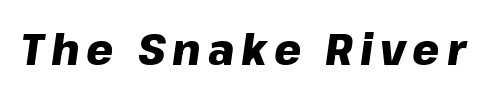
The axis of the letterforms is tilted away from vertical. The space beneath each line is pristine and unruled. The typesetting leans heavy: a genuine bold. This sample has the flowing, uneven cadence of proportional lettering.
